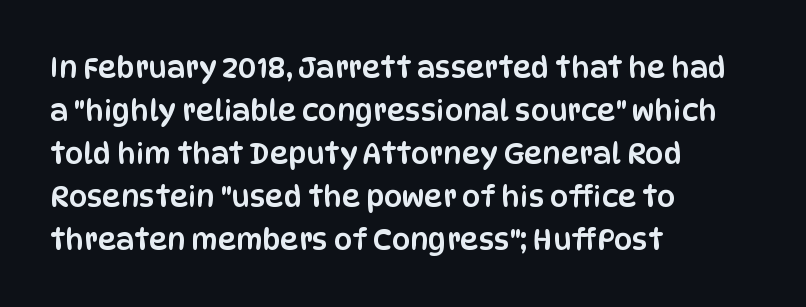
Q: Is the text italic (slanted)? A: No, it is upright.
Q: Is the typeface a serif or a sans-serif typeface? A: Sans-serif.
Q: Is the text underlined? A: No.
Q: How is the paragraph aligned? A: Left-aligned.
Q: Is the spacing between letters normal or unusually wide? A: Normal.
Q: Is the spacing between lines tight, normal or loose? A: Normal.
Q: Width (condensed, normal, or wide)? A: Condensed.
Q: Stroke contrast? A: Low.
Q: x-height? A: Large.
Q: Monospaced? A: No.
